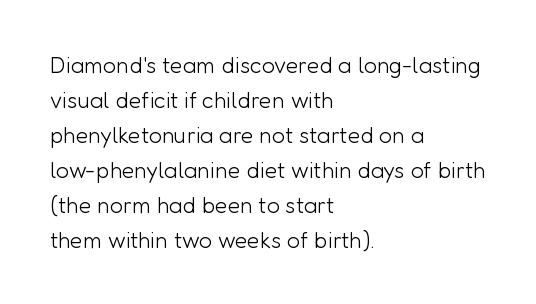
{"italic": "no", "bold": "no", "underline": "no", "align": "left", "line_spacing": "normal", "line_spacing_ratio": 1.52, "letter_spacing": "normal", "letter_spacing_em": 0.0, "glyph_px": 23}
